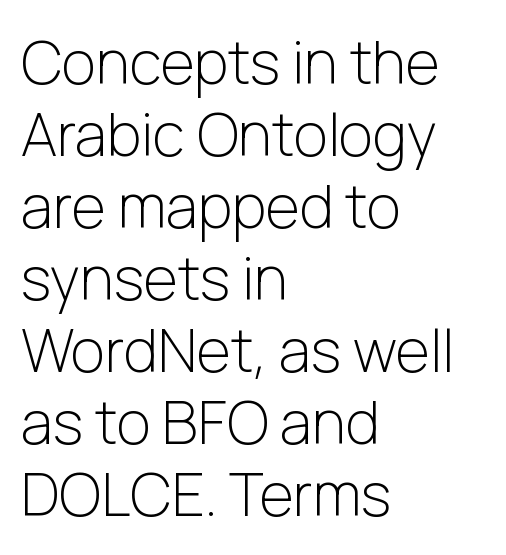
Heaviness? Minimal to ordinary, like unemphasized prose. The rendering anchors every line to the left-hand side. Is there any slant? The stems are plumb. Descenders hang freely into open space. Observe the absence of serifs on each vertical stroke in this sample. The passage shown is typed in a proportional face where columns would drift.
